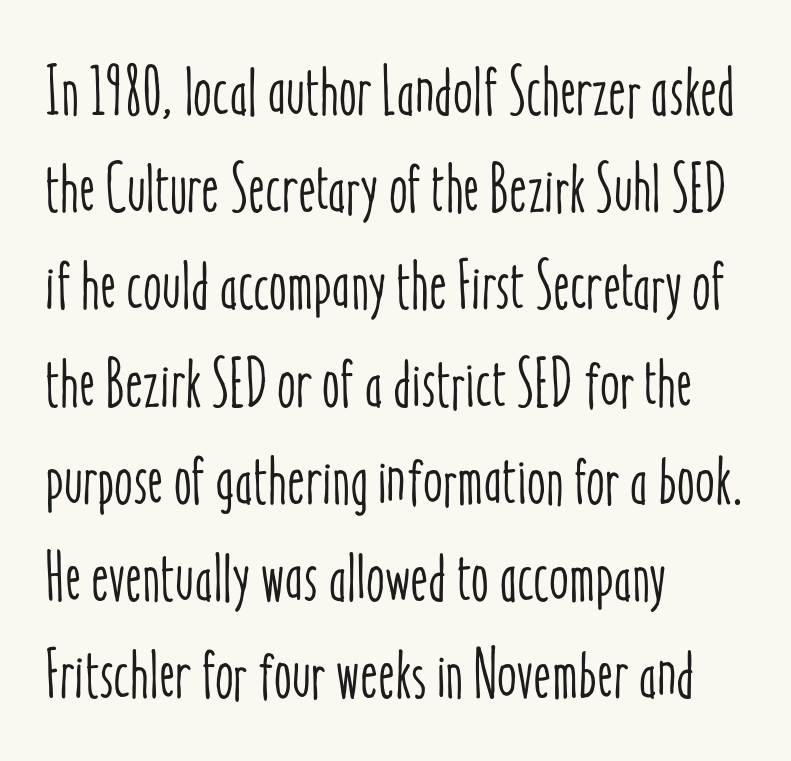
Q: Is the text italic (slanted)? A: No, it is upright.
Q: Is the text underlined? A: No.
Q: How is the paragraph aligned? A: Left-aligned.
Q: Is the spacing between letters normal or unusually wide? A: Normal.
Q: Is the spacing between lines tight, normal or loose? A: Normal.
Q: Width (condensed, normal, or wide)? A: Condensed.
Q: Stroke contrast? A: Low.
Q: x-height? A: Medium.
Q: Monospaced? A: No.
